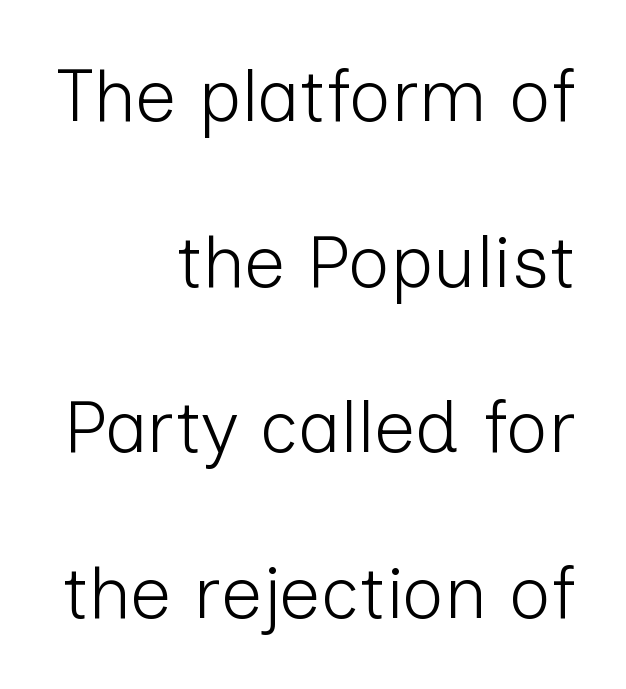
{"serif": "no", "italic": "no", "bold": "no", "weight": "light", "width": "normal", "stroke_contrast": "low", "x_height": "medium", "monospaced": "no", "underline": "no", "align": "right", "line_spacing": "loose", "line_spacing_ratio": 2.27, "letter_spacing": "normal", "letter_spacing_em": 0.0, "glyph_px": 73}
